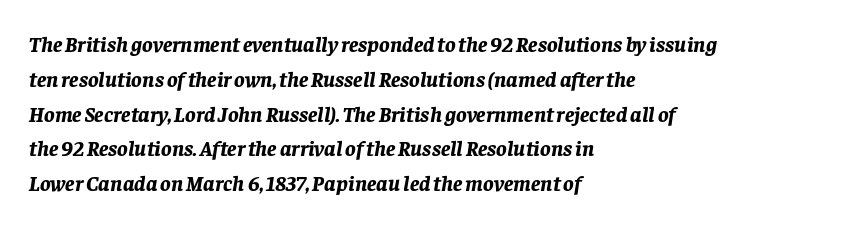
{"italic": "yes", "lean": "right", "slant_degrees": 8, "bold": "yes", "underline": "no", "align": "left", "line_spacing": "normal", "line_spacing_ratio": 1.58, "letter_spacing": "normal", "letter_spacing_em": 0.0, "glyph_px": 22}
